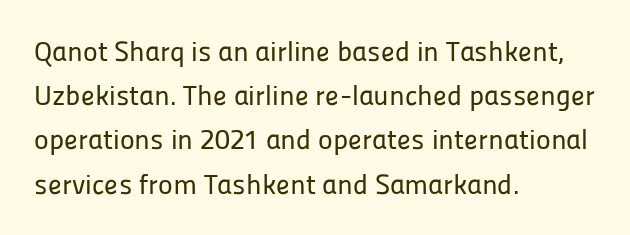
Q: Is the text italic (slanted)? A: No, it is upright.
Q: Is the typeface a serif or a sans-serif typeface? A: Sans-serif.
Q: Is the text underlined? A: No.
Q: How is the paragraph aligned? A: Left-aligned.
Q: Is the spacing between letters normal or unusually wide? A: Normal.
Q: Is the spacing between lines tight, normal or loose? A: Normal.
Q: Width (condensed, normal, or wide)? A: Normal.
Q: Stroke contrast? A: Low.
Q: x-height? A: Medium.
Q: Monospaced? A: No.
